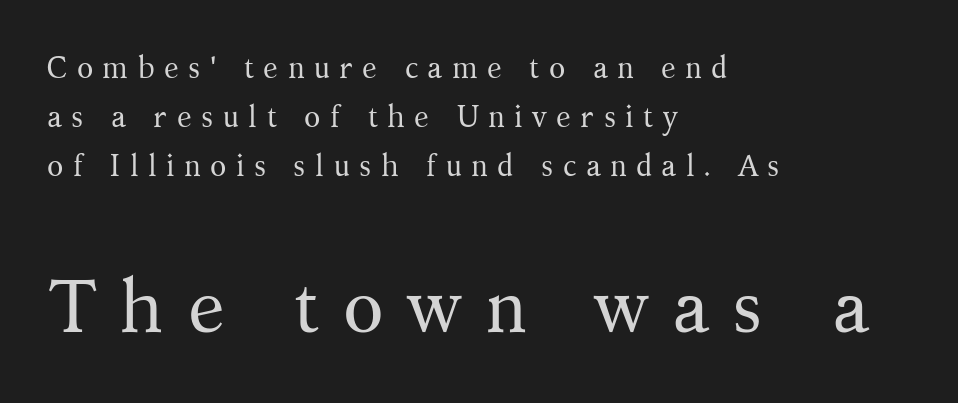
The image shows 75 px regular-weight serif type, upright; set left-aligned, normal line spacing (1.64x), unusually wide letter spacing (+0.31 em), not underlined; the second (bottom) block is 2.5x larger; medium stroke contrast and a medium x-height.
